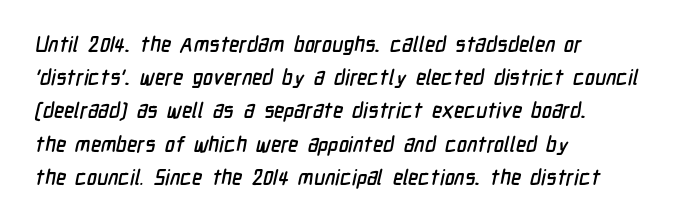
The image shows 21 px text type; set left-aligned, normal line spacing (1.58x), normal letter spacing, not underlined.
